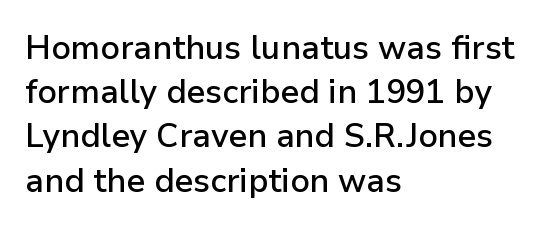
{"serif": "no", "italic": "no", "bold": "semi", "weight": "semibold", "width": "normal", "stroke_contrast": "low", "x_height": "medium", "monospaced": "no", "underline": "no", "align": "left", "line_spacing": "normal", "line_spacing_ratio": 1.34, "letter_spacing": "normal", "letter_spacing_em": 0.0, "glyph_px": 33}
